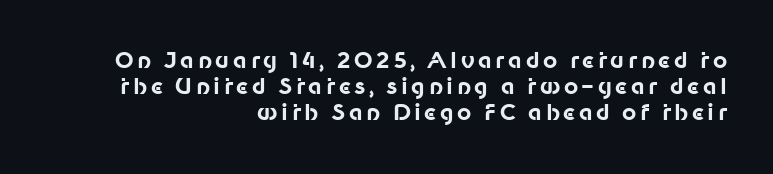
Words float on clear page, feet unadorned. Layout note: lines flush right. You'd pick this weight for a headline — it's a proper bold. The letters stand upright; this is a roman face.
